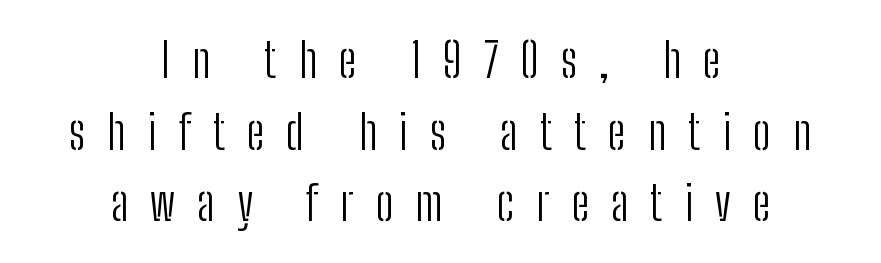
The image shows 48 px light, condensed sans-serif type, upright; set centered, normal line spacing (1.49x), unusually wide letter spacing (+0.46 em), not underlined; low stroke contrast and a medium x-height.
